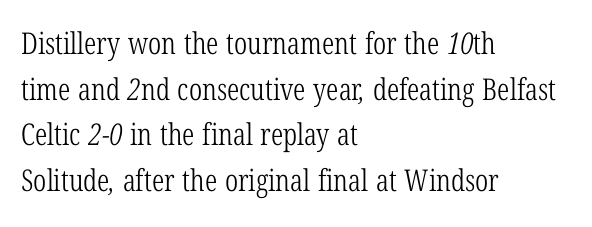
{"serif": "yes", "bold": "no", "weight": "light", "width": "condensed", "stroke_contrast": "low", "x_height": "medium", "monospaced": "no", "underline": "no", "align": "left", "line_spacing": "normal", "line_spacing_ratio": 1.52, "letter_spacing": "normal", "letter_spacing_em": 0.0, "glyph_px": 30}
